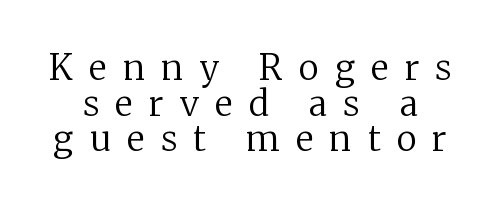
The image shows 35 px regular-weight serif type, upright; set tight line spacing (1.02x), unusually wide letter spacing (+0.47 em), not underlined; medium stroke contrast and a medium x-height.
